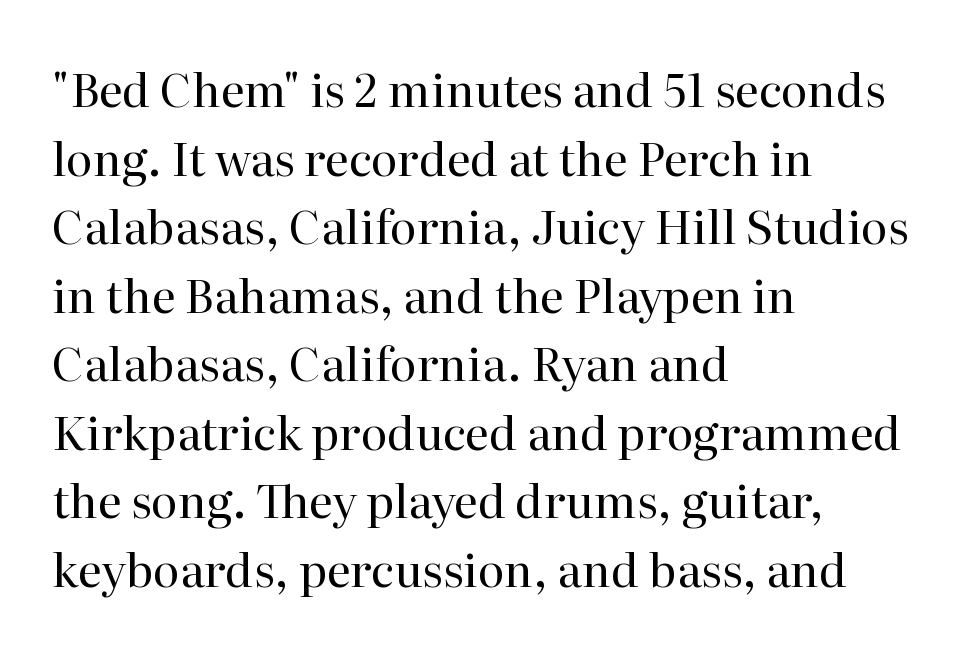
Q: Is the text bold? A: No.
Q: Is the text italic (slanted)? A: No, it is upright.
Q: Is the typeface a serif or a sans-serif typeface? A: Serif.
Q: Is the text underlined? A: No.
Q: How is the paragraph aligned? A: Left-aligned.
Q: Is the spacing between letters normal or unusually wide? A: Normal.
Q: Is the spacing between lines tight, normal or loose? A: Normal.
Q: Width (condensed, normal, or wide)? A: Normal.
Q: Stroke contrast? A: High.
Q: x-height? A: Medium.
Q: Monospaced? A: No.
